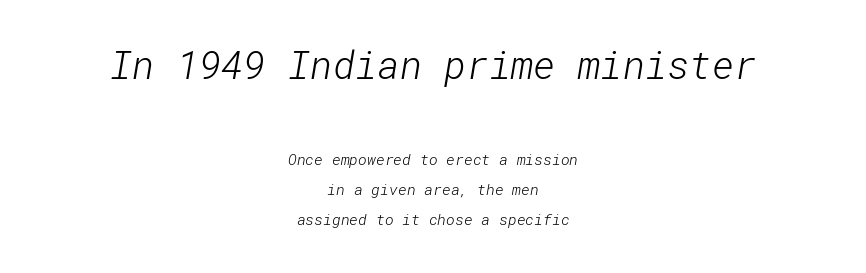
Short and long lines alike share a common midpoint. Descender tails drop into unmarked territory. Words appear dense and cohesive because spacing is normal. The block of text is sparse from top to bottom, with ample space between rows.
